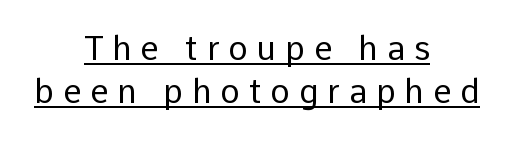
{"serif": "no", "italic": "no", "bold": "no", "weight": "regular", "width": "normal", "stroke_contrast": "low", "x_height": "medium", "monospaced": "no", "underline": "yes", "align": "center", "line_spacing": "normal", "line_spacing_ratio": 1.31, "letter_spacing": "wide", "letter_spacing_em": 0.27, "glyph_px": 33}
